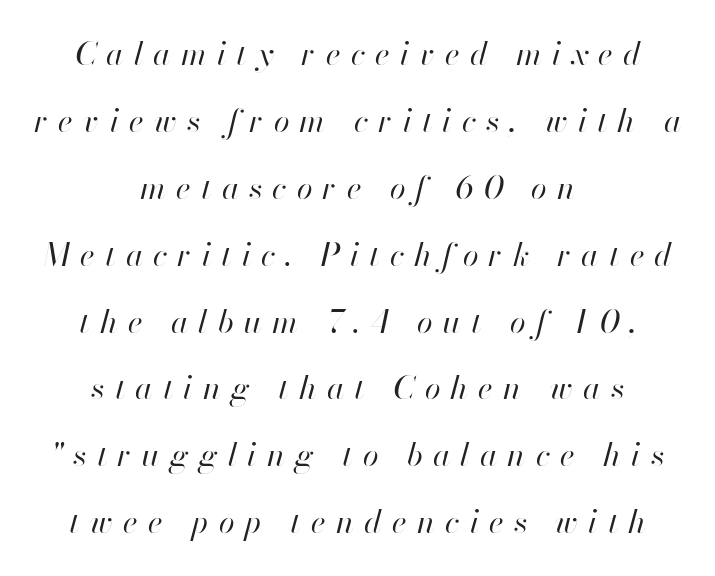
{"italic": "yes", "lean": "right", "slant_degrees": 13, "bold": "no", "weight": "regular", "width": "normal", "stroke_contrast": "high", "x_height": "small", "monospaced": "no", "underline": "no", "align": "center", "line_spacing": "loose", "line_spacing_ratio": 2.09, "letter_spacing": "wide", "letter_spacing_em": 0.32, "glyph_px": 32}
